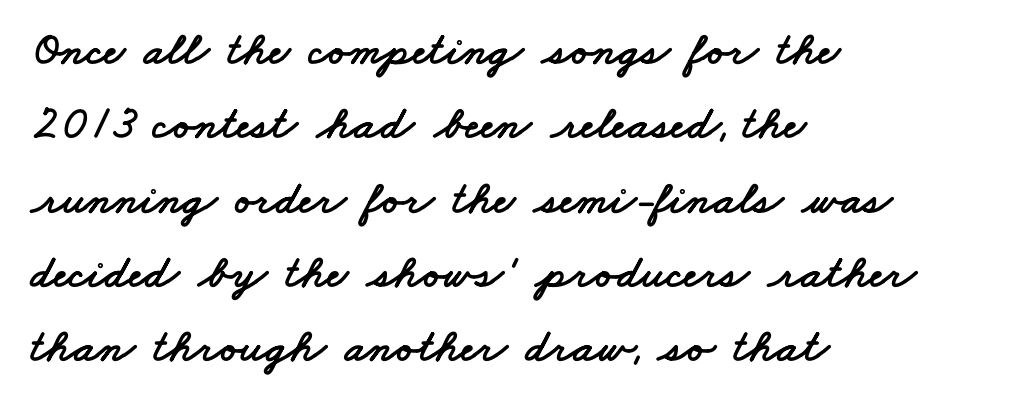
The image shows 47 px wide sans-serif type; set left-aligned, normal line spacing (1.58x), normal letter spacing, not underlined; low stroke contrast and a small x-height.
